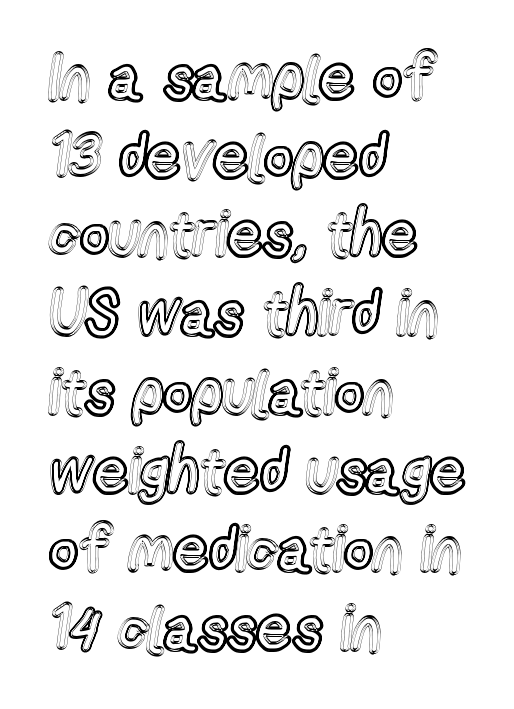
The rendering anchors every line to the left-hand side. Normally led — the rows are evenly, conventionally spaced. Check the space under the baseline: it is left empty. The gaps between neighbouring characters are ordinary and unremarkable.
